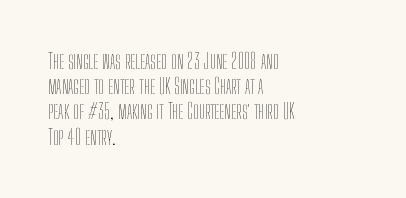
{"italic": "no", "bold": "no", "underline": "no", "align": "left", "line_spacing_ratio": 1.2, "letter_spacing": "normal", "letter_spacing_em": 0.0, "glyph_px": 21}
